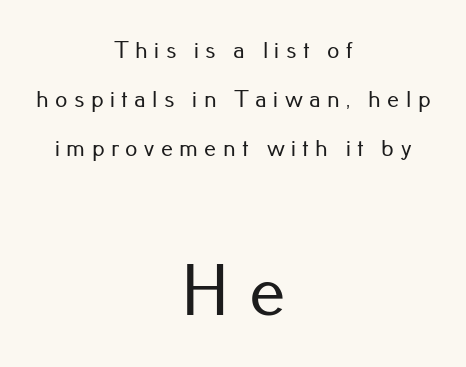
{"serif": "no", "italic": "no", "width": "normal", "stroke_contrast": "low", "x_height": "small", "monospaced": "no", "underline": "no", "align": "center", "line_spacing": "loose", "line_spacing_ratio": 2.04, "letter_spacing": "wide", "letter_spacing_em": 0.27, "larger_block": "second", "size_ratio": 3.04, "glyph_px": 73}
